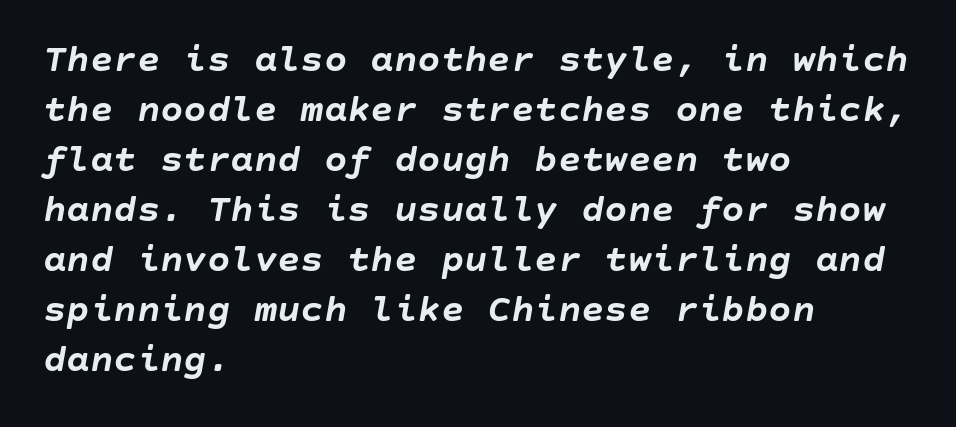
{"italic": "yes", "lean": "right", "slant_degrees": 10, "bold": "yes", "weight": "semibold", "width": "normal", "stroke_contrast": "low", "x_height": "large", "underline": "no", "align": "left", "line_spacing": "normal", "line_spacing_ratio": 1.28, "letter_spacing": "normal", "letter_spacing_em": 0.0, "glyph_px": 39}
